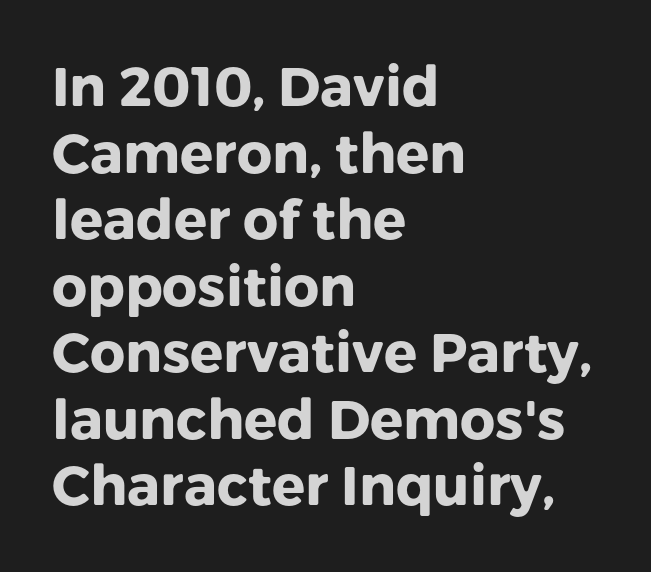
Look at the stroke-to-counter ratio: heavy, a bold. A clean baseline with only descenders dipping below it. Classification — sans serif. Designer's note — italics off, roman on.
